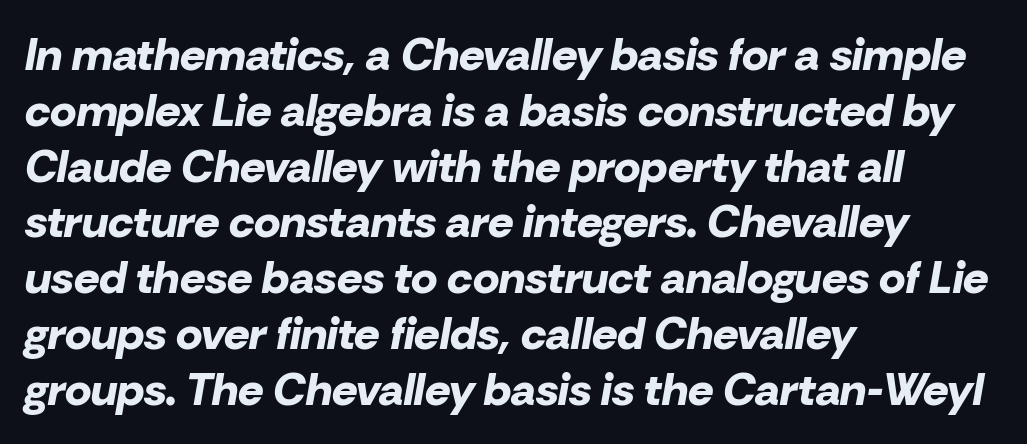
Q: Is the text bold? A: Yes.
Q: Is the text italic (slanted)? A: Yes, it leans right by about 10 degrees.
Q: Is the text underlined? A: No.
Q: How is the paragraph aligned? A: Left-aligned.
Q: Is the spacing between letters normal or unusually wide? A: Normal.
Q: Width (condensed, normal, or wide)? A: Normal.
Q: Stroke contrast? A: Low.
Q: x-height? A: Medium.
Q: Monospaced? A: No.
